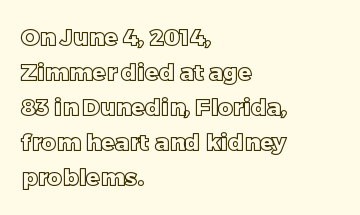
The image shows 23 px text type, upright; set left-aligned, normal line spacing (1.52x), normal letter spacing, not underlined.
